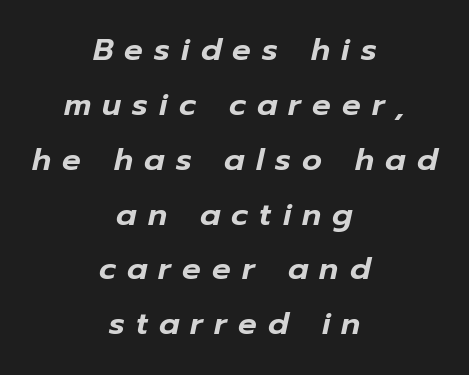
{"italic": "yes", "lean": "right", "slant_degrees": 12, "width": "normal", "stroke_contrast": "low", "x_height": "medium", "monospaced": "no", "underline": "no", "align": "center", "line_spacing_ratio": 1.77, "letter_spacing": "wide", "letter_spacing_em": 0.36, "glyph_px": 31}
